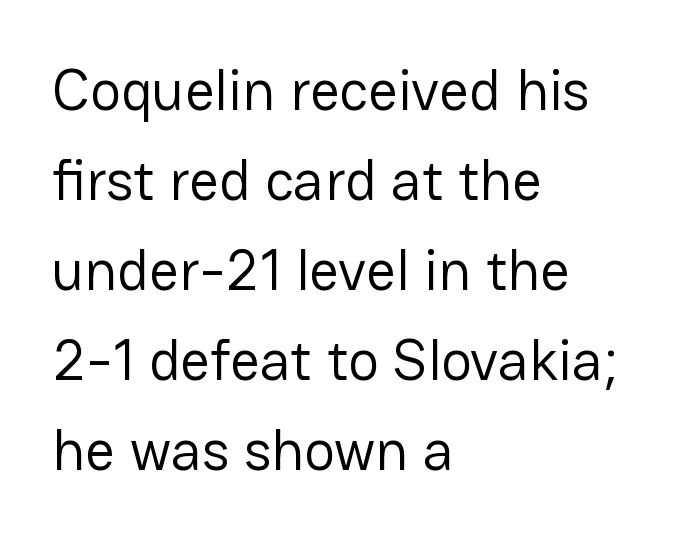
The image shows 58 px regular-weight sans-serif type, upright; set left-aligned, normal line spacing (1.55x), normal letter spacing, not underlined; low stroke contrast and a medium x-height.
